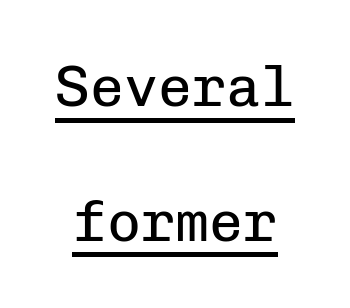
The image shows 57 px regular-weight sans-serif type, upright, monospaced; set loose line spacing (2.36x), normal letter spacing, underlined; low stroke contrast and a medium x-height.
